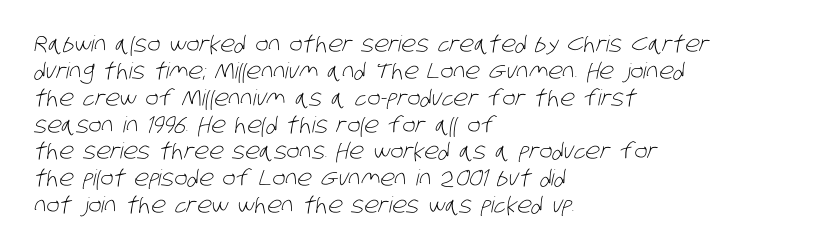
The image shows 22 px text type; set left-aligned, line spacing 1.22x, normal letter spacing, not underlined.
